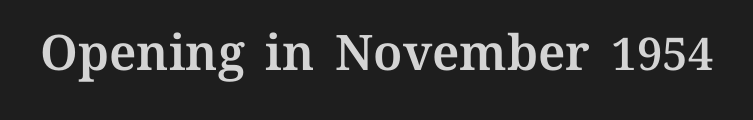
Q: Is the text italic (slanted)? A: No, it is upright.
Q: Is the text underlined? A: No.
Q: Is the spacing between letters normal or unusually wide? A: Normal.
Q: Width (condensed, normal, or wide)? A: Normal.
Q: Stroke contrast? A: Medium.
Q: x-height? A: Medium.
Q: Monospaced? A: No.
